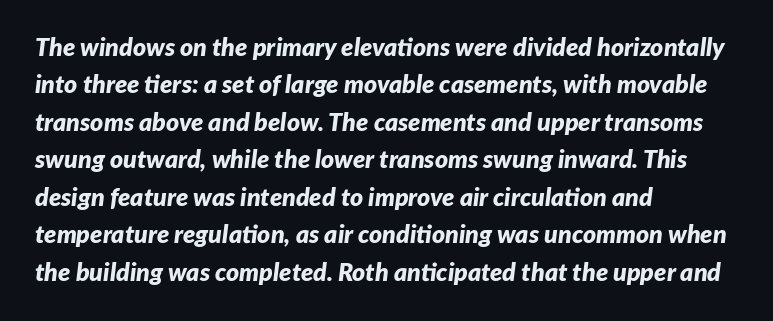
There's an unmistakable incline to the writing here. This sample keeps an unexceptional amount of space between lines. The passage shown has conventional tracking throughout. Short and long lines alike share a common starting point at left.
